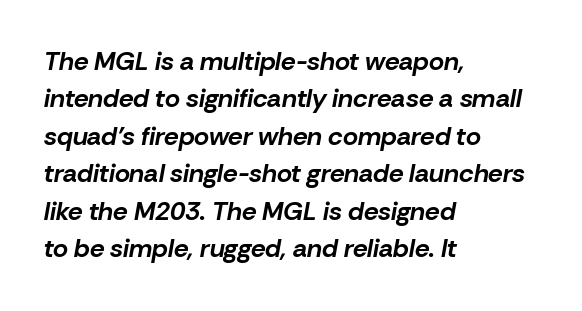
The image shows 26 px bold type, italic (leaning right); set left-aligned, normal line spacing (1.44x), normal letter spacing, not underlined.
